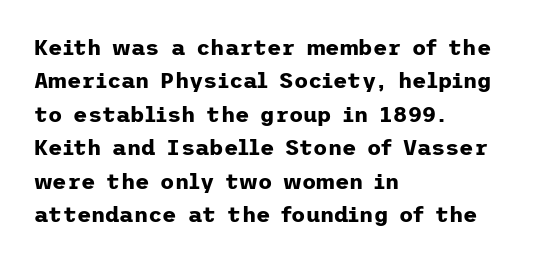
The strip under each line holds only bare page. Between one letter and the next there's only the usual sliver of space. Is there any slant? The stems are plumb. Plenty of ink on the page — the face is bold. Leading matches the norm, producing a regular column.
